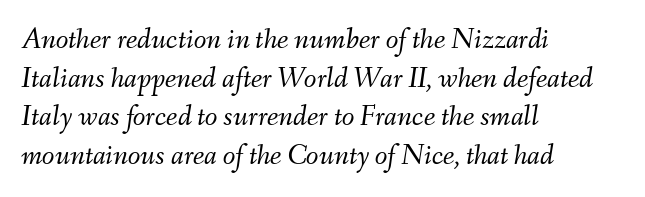
Underlining? Definitely not there. Nothing heavy about these letters — not bold at all. The face used here has a pronounced slope to its letters. The ragged edge is on the right, which tells us the setting is flush left. Vertically, the passage feels balanced, rows spaced as you'd expect.
